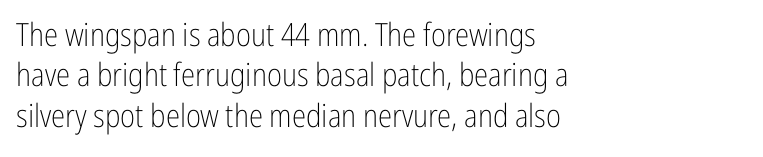
{"serif": "no", "italic": "no", "bold": "no", "weight": "light", "width": "condensed", "stroke_contrast": "low", "x_height": "medium", "monospaced": "no", "underline": "no", "align": "left", "line_spacing": "normal", "line_spacing_ratio": 1.26, "letter_spacing": "normal", "letter_spacing_em": 0.0, "glyph_px": 32}
